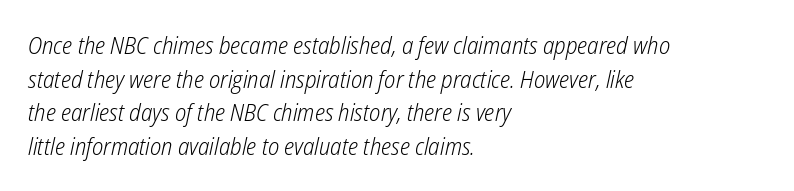
{"italic": "yes", "lean": "right", "slant_degrees": 12, "bold": "no", "underline": "no", "align": "left", "line_spacing": "normal", "line_spacing_ratio": 1.4, "letter_spacing": "normal", "letter_spacing_em": 0.0, "glyph_px": 24}
